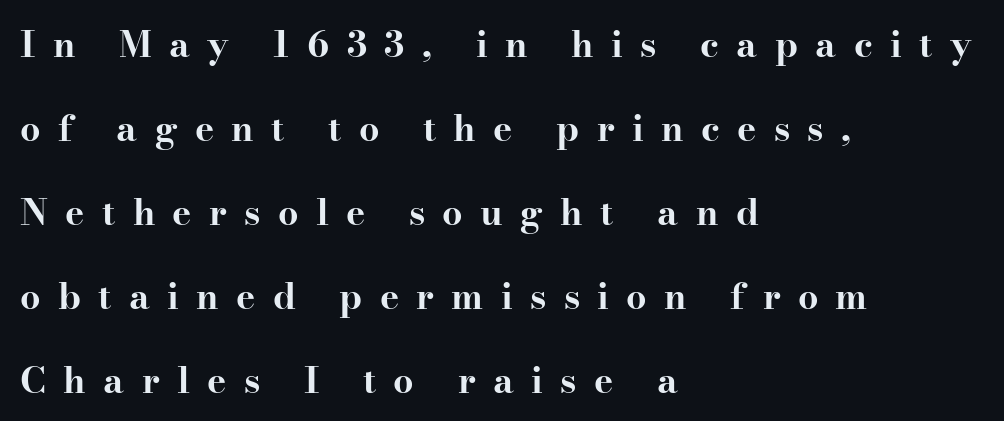
The image shows 36 px bold, wide serif type, upright; set left-aligned, loose line spacing (2.33x), unusually wide letter spacing (+0.48 em), not underlined; high stroke contrast and a small x-height.
